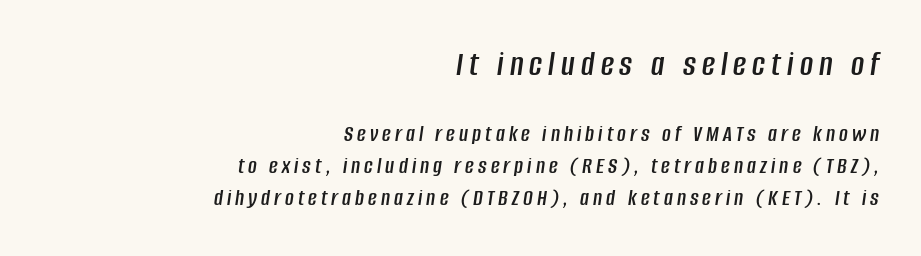
Q: Is the text italic (slanted)? A: Yes, it leans right by about 8 degrees.
Q: Is the text underlined? A: No.
Q: How is the paragraph aligned? A: Right-aligned.
Q: Is the spacing between lines tight, normal or loose? A: Normal.
Q: Which block of text is set in a larger size, the first (top) or the second (bottom)? A: The first (top) one.
Q: Width (condensed, normal, or wide)? A: Condensed.
Q: Stroke contrast? A: Low.
Q: x-height? A: Large.
Q: Monospaced? A: No.
